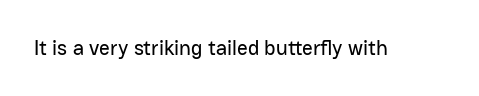
The image shows 21 px text type, upright; set normal letter spacing, not underlined.
